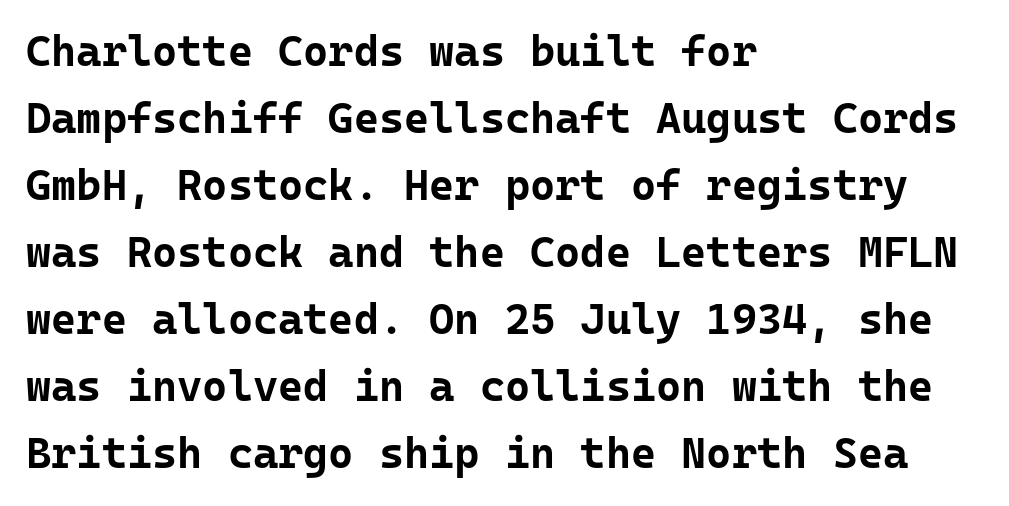
The image shows 43 px bold sans-serif type, upright, monospaced; set left-aligned, normal line spacing (1.56x), normal letter spacing, not underlined; low stroke contrast and a medium x-height.
